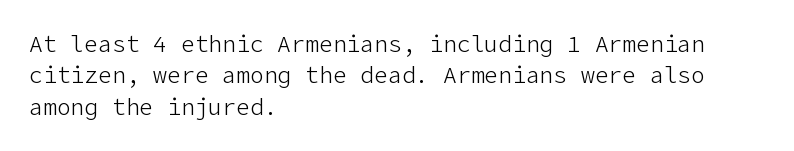
One glance says typical: line gaps are just what's usual. What stands out about the letter spacing? Nothing — it is the standard amount. This reads as an unemphasized weight, regular at the heaviest. The text block is weighted toward the left margin, trailing off unevenly rightward. Descender tails drop into unmarked territory. The specimen reads as upright at a glance.
